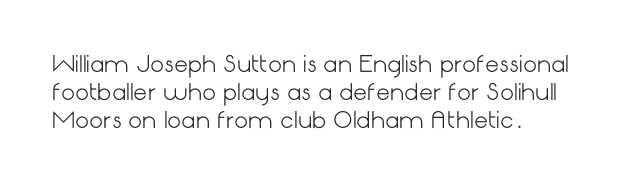
Q: Is the text bold? A: No.
Q: Is the text italic (slanted)? A: No, it is upright.
Q: Is the text underlined? A: No.
Q: Is the spacing between letters normal or unusually wide? A: Normal.
Q: Is the spacing between lines tight, normal or loose? A: Normal.
